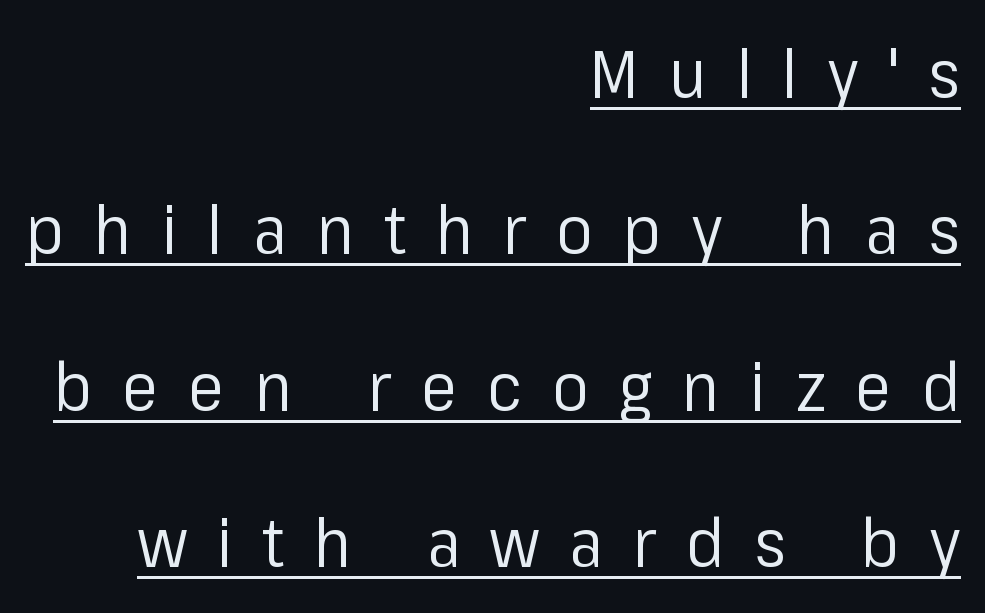
How would I describe the line gaps? Wide and relaxed. A rule runs beneath these lines of type. A flush-right, rag-left setting is used for this passage. Nothing heavy about these letters — not bold at all.
